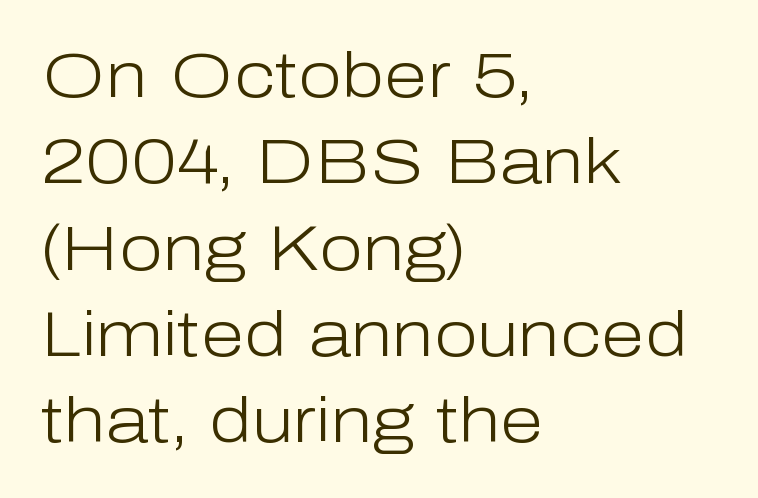
Q: Is the text bold? A: No.
Q: Is the text italic (slanted)? A: No, it is upright.
Q: Is the typeface a serif or a sans-serif typeface? A: Sans-serif.
Q: Is the text underlined? A: No.
Q: How is the paragraph aligned? A: Left-aligned.
Q: Is the spacing between letters normal or unusually wide? A: Normal.
Q: Is the spacing between lines tight, normal or loose? A: Normal.
Q: Width (condensed, normal, or wide)? A: Normal.
Q: Stroke contrast? A: Low.
Q: x-height? A: Medium.
Q: Monospaced? A: No.
